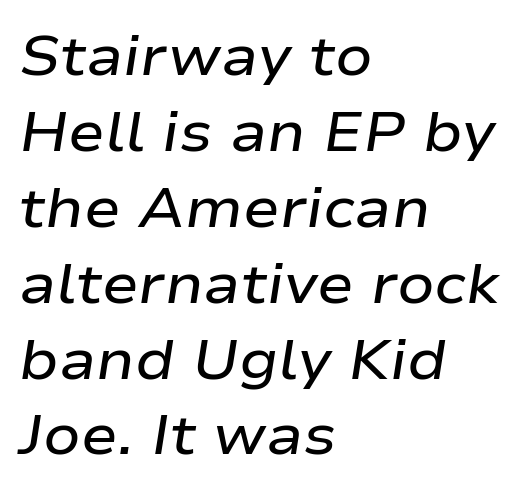
{"italic": "yes", "lean": "right", "slant_degrees": 9, "bold": "semi", "weight": "semibold", "width": "wide", "stroke_contrast": "low", "x_height": "medium", "monospaced": "no", "underline": "no", "align": "left", "line_spacing": "normal", "line_spacing_ratio": 1.38, "letter_spacing": "normal", "letter_spacing_em": 0.0, "glyph_px": 55}
